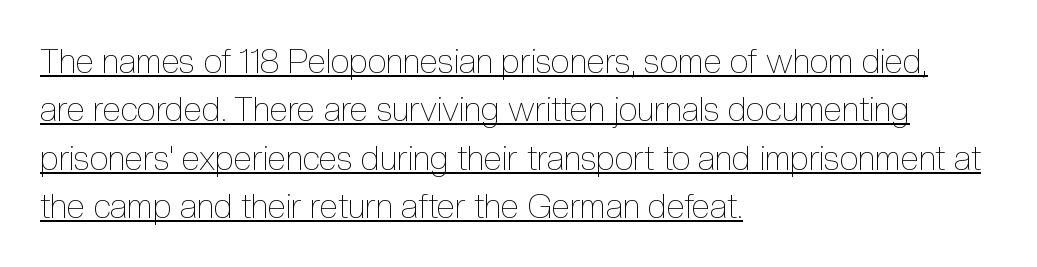
Q: Is the text bold? A: No.
Q: Is the text italic (slanted)? A: No, it is upright.
Q: Is the text underlined? A: Yes.
Q: How is the paragraph aligned? A: Left-aligned.
Q: Is the spacing between letters normal or unusually wide? A: Normal.
Q: Is the spacing between lines tight, normal or loose? A: Normal.
Q: Width (condensed, normal, or wide)? A: Condensed.
Q: x-height? A: Medium.
Q: Monospaced? A: No.
